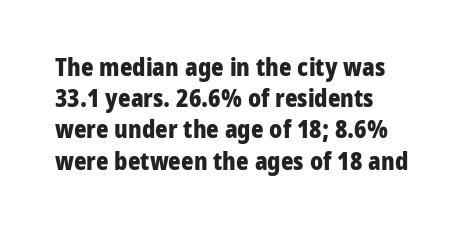
Compared with an ordinary text face, these strokes are far heavier — a full bold. Rows of type keep a routine distance in the vertical direction. Honestly, there is no underline to notice here at all. Posture: straight, roman, zero tilt.
